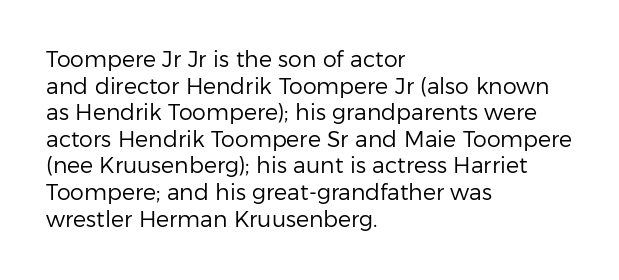
The image shows 22 px text type, upright; set left-aligned, line spacing 1.21x, normal letter spacing, not underlined.
